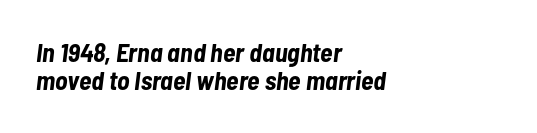
{"italic": "yes", "lean": "right", "slant_degrees": 7, "bold": "yes", "underline": "no", "align": "left", "line_spacing": "tight", "line_spacing_ratio": 1.08, "letter_spacing": "normal", "letter_spacing_em": 0.0, "glyph_px": 26}
